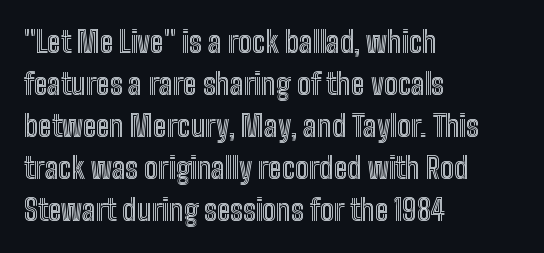
Character widths vary here, with narrow letters taking less room than wide ones. The strip under each line holds only bare page. Posture: upright roman. In terms of leading, this rendering sits right in the middle.
